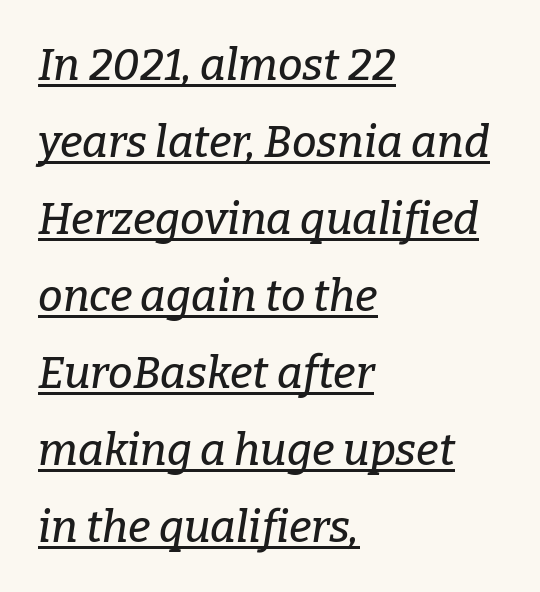
Q: Is the text italic (slanted)? A: Yes, it leans right by about 9 degrees.
Q: Is the typeface a serif or a sans-serif typeface? A: Serif.
Q: Is the text underlined? A: Yes.
Q: How is the paragraph aligned? A: Left-aligned.
Q: Is the spacing between letters normal or unusually wide? A: Normal.
Q: Width (condensed, normal, or wide)? A: Normal.
Q: Stroke contrast? A: Low.
Q: x-height? A: Medium.
Q: Monospaced? A: No.
